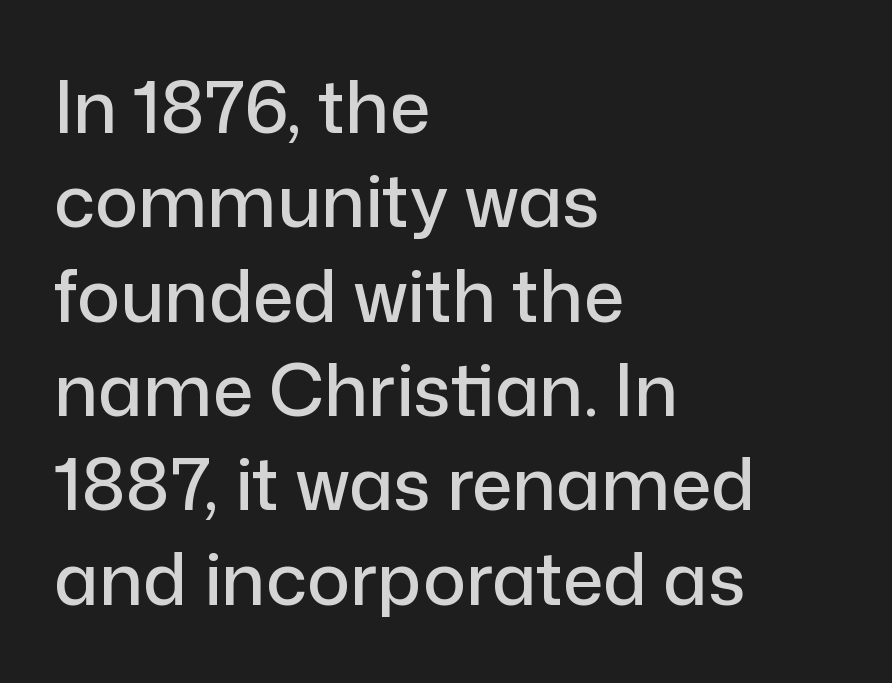
Notice how the passage keeps a crisp vertical edge on the left only. Descenders are the only things crossing below the line. Designer's note — italics off, roman on. Summary of vertical rhythm: regular, with standard interline spacing.
